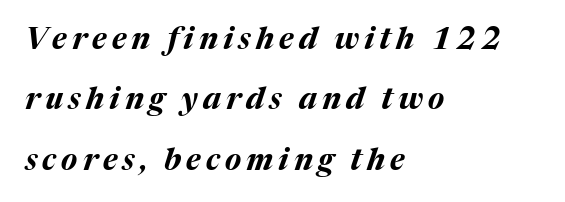
The image shows 30 px bold type, italic (leaning right); set left-aligned, loose line spacing (2.01x), not underlined; medium stroke contrast and a medium x-height.
